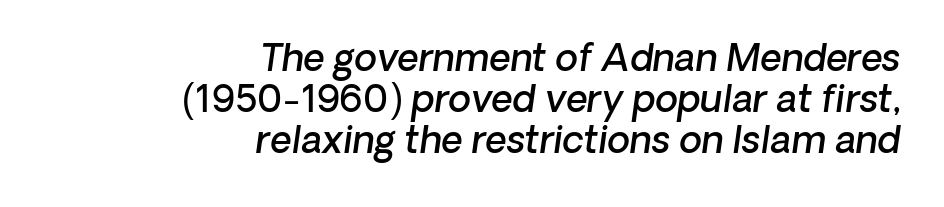
{"italic": "yes", "lean": "right", "slant_degrees": 8, "bold": "semi", "weight": "semibold", "width": "normal", "stroke_contrast": "low", "x_height": "medium", "monospaced": "no", "underline": "no", "align": "right", "line_spacing": "tight", "line_spacing_ratio": 1.11, "letter_spacing": "normal", "letter_spacing_em": 0.0, "glyph_px": 37}
